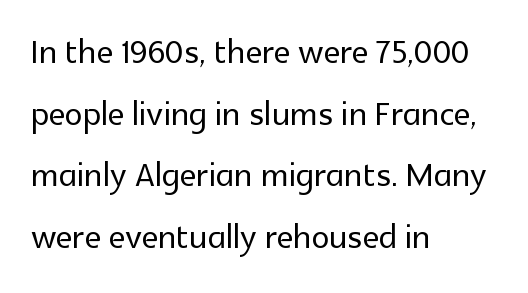
This sample has the flowing, uneven cadence of proportional lettering. Is there any slant? The stems are plumb. The setting favours the left margin, as ordinary paragraphs usually do. These lines are composed in type without serifs.
